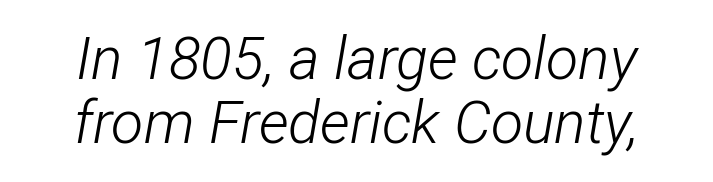
The image shows 59 px light, condensed type, italic (leaning right); set tight line spacing (1.08x), normal letter spacing, not underlined; low stroke contrast and a medium x-height.
